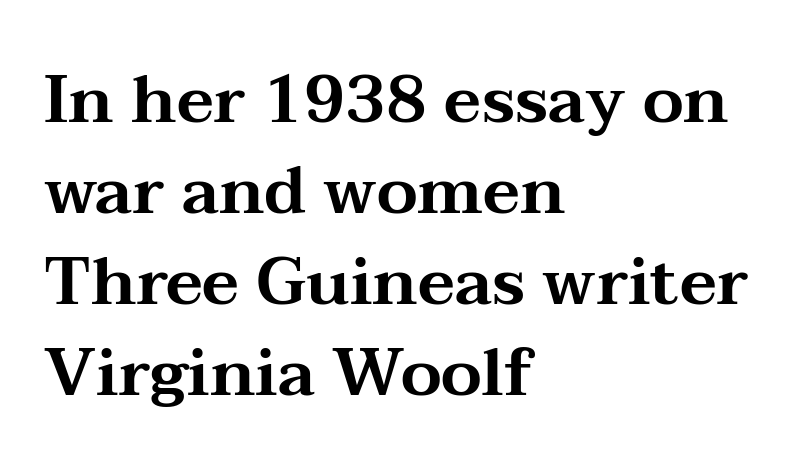
{"serif": "yes", "italic": "no", "width": "wide", "stroke_contrast": "medium", "x_height": "medium", "monospaced": "no", "underline": "no", "align": "left", "line_spacing": "normal", "line_spacing_ratio": 1.38, "letter_spacing": "normal", "letter_spacing_em": 0.0, "glyph_px": 66}
